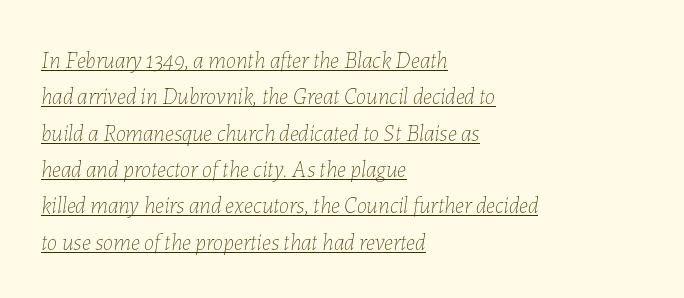
Heaviness? Minimal to ordinary, like unemphasized prose. Reading down the block, your eye returns to a fixed left position each line. These lines sit exactly where default settings would place them. In designer terms, the underline attribute is active on this setting.
